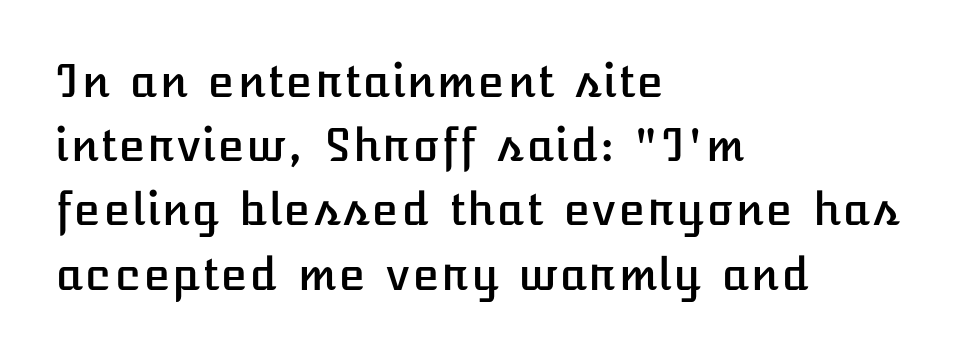
Q: Is the text italic (slanted)? A: No, it is upright.
Q: Is the text underlined? A: No.
Q: How is the paragraph aligned? A: Left-aligned.
Q: Is the spacing between letters normal or unusually wide? A: Normal.
Q: Is the spacing between lines tight, normal or loose? A: Normal.
Q: Width (condensed, normal, or wide)? A: Normal.
Q: Stroke contrast? A: Low.
Q: x-height? A: Medium.
